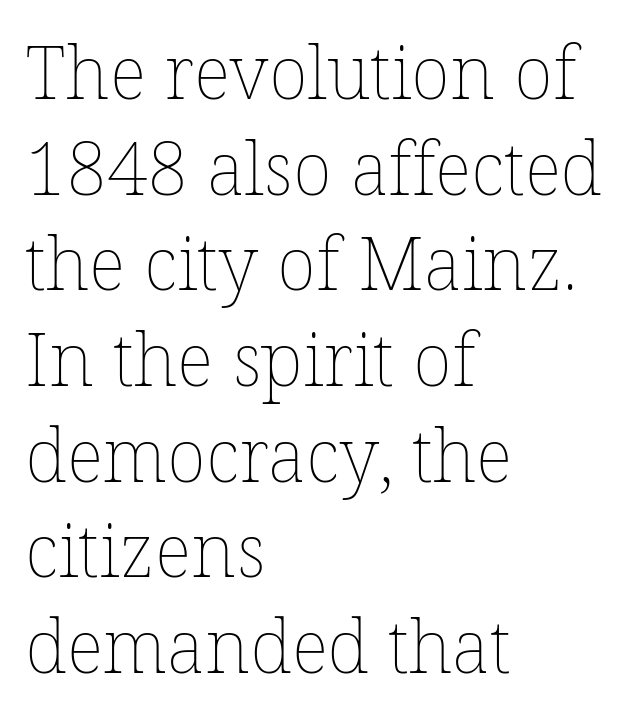
{"italic": "no", "bold": "no", "weight": "thin", "width": "normal", "stroke_contrast": "low", "x_height": "medium", "monospaced": "no", "underline": "no", "align": "left", "line_spacing": "normal", "line_spacing_ratio": 1.31, "letter_spacing": "normal", "letter_spacing_em": 0.0, "glyph_px": 73}
